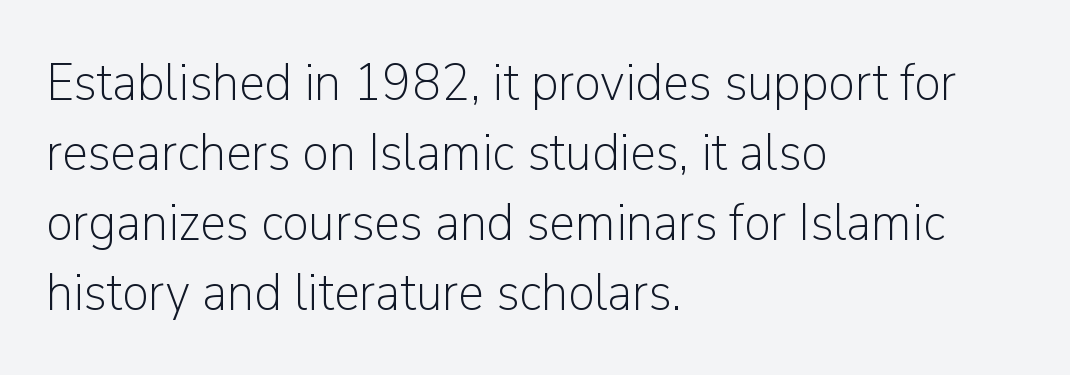
Does the copy run flush right? No — it runs flush left. Classification — sans serif. The typeface has the unassuming heft of standard copy or less. Plain, unruled lines of type.
